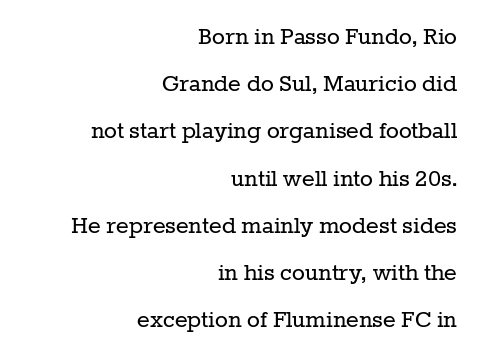
{"italic": "no", "bold": "no", "underline": "no", "align": "right", "line_spacing_ratio": 1.75, "letter_spacing": "normal", "letter_spacing_em": 0.0, "glyph_px": 27}
